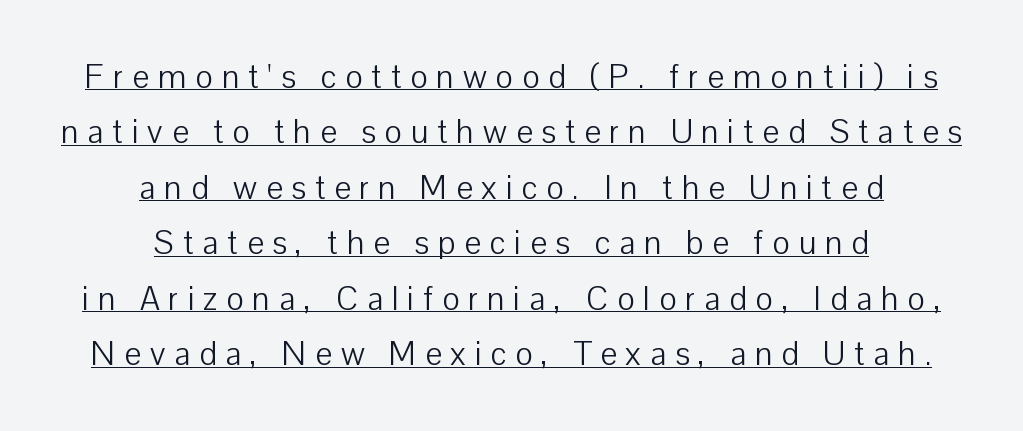
Q: Is the text bold? A: No.
Q: Is the text italic (slanted)? A: No, it is upright.
Q: Is the typeface a serif or a sans-serif typeface? A: Sans-serif.
Q: Is the text underlined? A: Yes.
Q: How is the paragraph aligned? A: Centered.
Q: Is the spacing between letters normal or unusually wide? A: Unusually wide.
Q: Is the spacing between lines tight, normal or loose? A: Normal.
Q: Width (condensed, normal, or wide)? A: Normal.
Q: Stroke contrast? A: Low.
Q: x-height? A: Medium.
Q: Monospaced? A: No.
